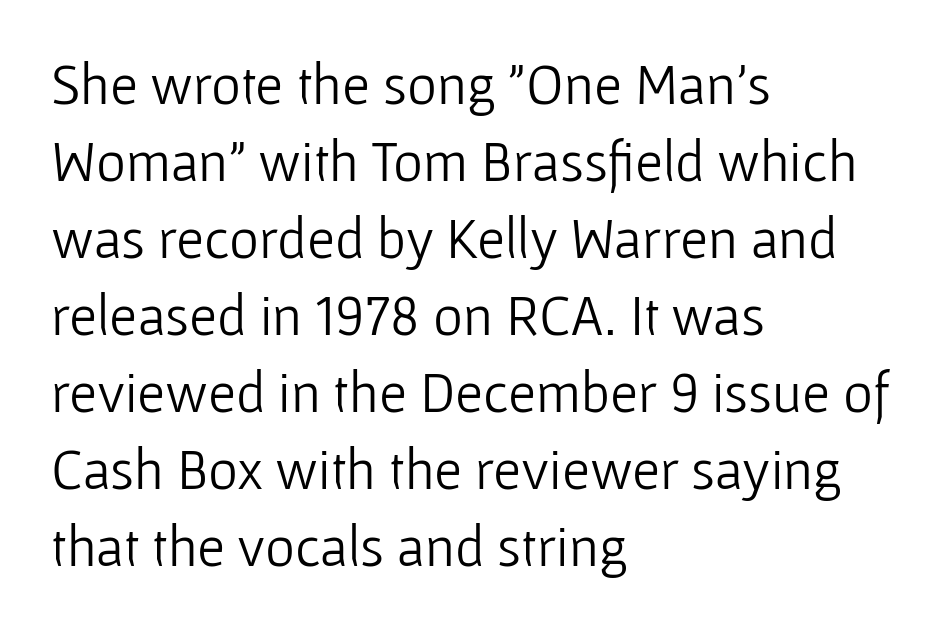
{"serif": "no", "italic": "no", "bold": "no", "weight": "light", "width": "normal", "stroke_contrast": "low", "x_height": "medium", "monospaced": "no", "underline": "no", "align": "left", "line_spacing": "normal", "line_spacing_ratio": 1.35, "letter_spacing": "normal", "letter_spacing_em": 0.0, "glyph_px": 57}
